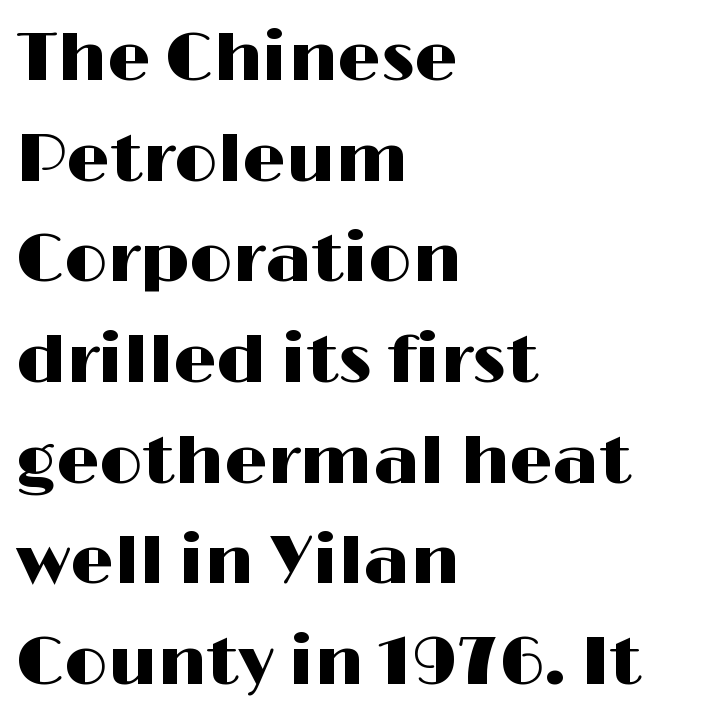
The image shows 68 px wide sans-serif type, upright; set left-aligned, normal line spacing (1.48x), normal letter spacing, not underlined; high stroke contrast and a medium x-height.
